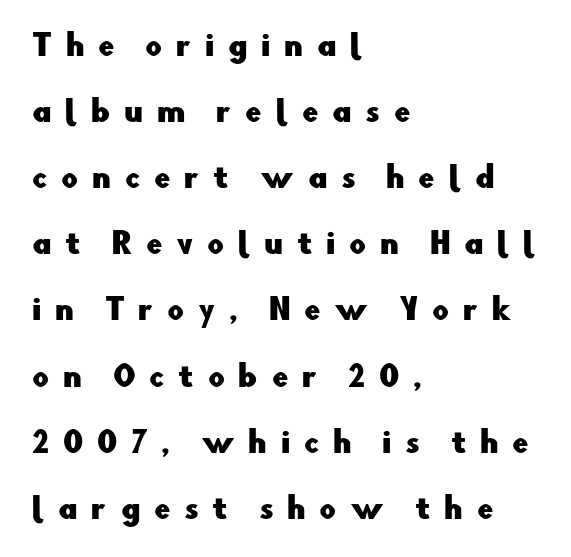
Q: Is the text italic (slanted)? A: No, it is upright.
Q: Is the typeface a serif or a sans-serif typeface? A: Sans-serif.
Q: Is the text underlined? A: No.
Q: How is the paragraph aligned? A: Left-aligned.
Q: Is the spacing between letters normal or unusually wide? A: Unusually wide.
Q: Is the spacing between lines tight, normal or loose? A: Loose.
Q: Width (condensed, normal, or wide)? A: Normal.
Q: Stroke contrast? A: Low.
Q: x-height? A: Small.
Q: Monospaced? A: No.
